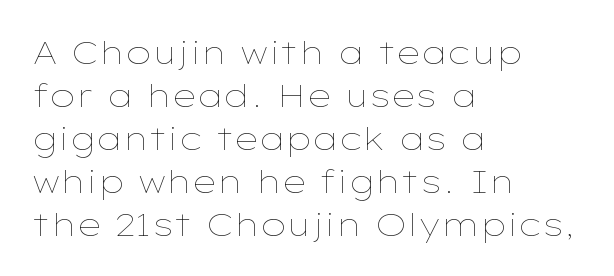
{"italic": "no", "bold": "no", "weight": "thin", "width": "wide", "stroke_contrast": "low", "x_height": "medium", "monospaced": "no", "underline": "no", "align": "left", "line_spacing": "normal", "line_spacing_ratio": 1.34, "letter_spacing": "normal", "letter_spacing_em": 0.0, "glyph_px": 32}
